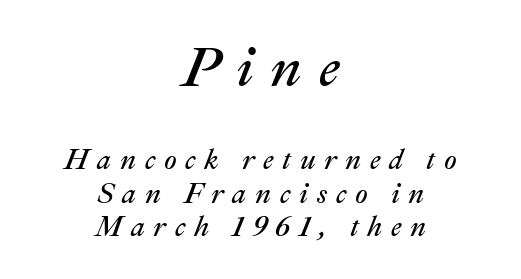
Q: Is the text bold? A: No.
Q: Is the text italic (slanted)? A: Yes, it leans right by about 22 degrees.
Q: Is the text underlined? A: No.
Q: How is the paragraph aligned? A: Centered.
Q: Is the spacing between letters normal or unusually wide? A: Unusually wide.
Q: Which block of text is set in a larger size, the first (top) or the second (bottom)? A: The first (top) one.
Q: Width (condensed, normal, or wide)? A: Normal.
Q: Stroke contrast? A: Medium.
Q: x-height? A: Medium.
Q: Monospaced? A: No.
